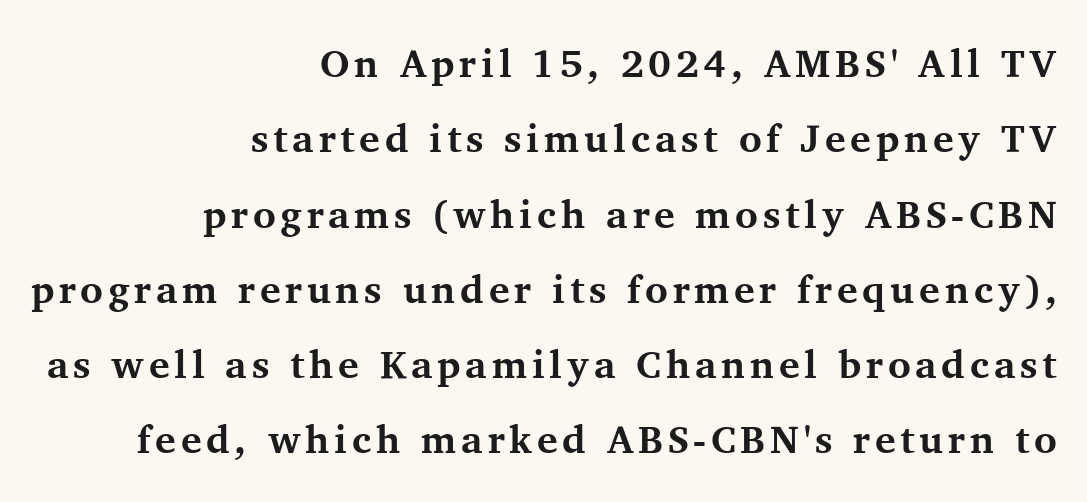
{"serif": "yes", "italic": "no", "bold": "yes", "weight": "bold", "width": "normal", "stroke_contrast": "medium", "x_height": "medium", "monospaced": "no", "underline": "no", "align": "right", "line_spacing": "loose", "line_spacing_ratio": 1.93, "glyph_px": 39}
